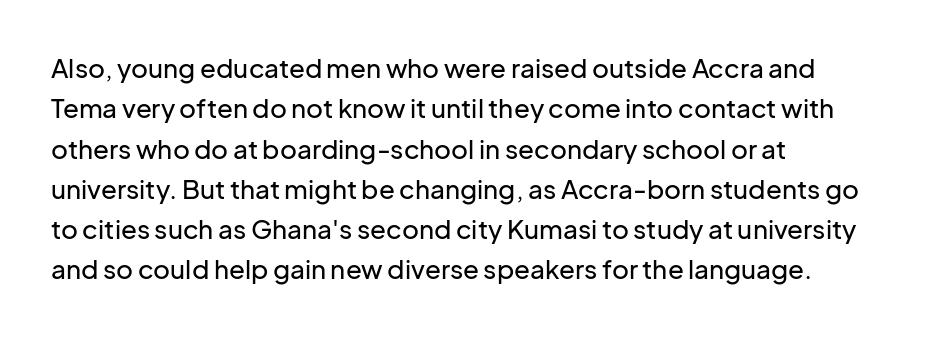
Q: Is the text italic (slanted)? A: No, it is upright.
Q: Is the text underlined? A: No.
Q: How is the paragraph aligned? A: Left-aligned.
Q: Is the spacing between letters normal or unusually wide? A: Normal.
Q: Is the spacing between lines tight, normal or loose? A: Normal.
